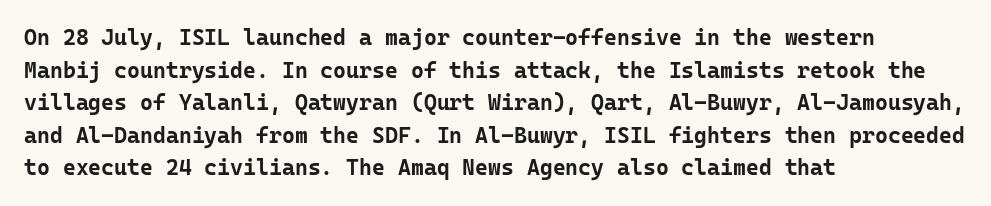
The letters stand straight up with perfectly vertical stems. Vertical spacing — default. Beneath every word, the page is bare. Typeset ragged right — the left edge is the straight one.
